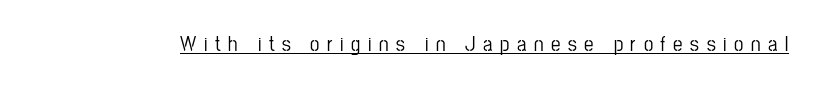
The image shows 21 px text type, upright; set unusually wide letter spacing (+0.36 em), underlined.
